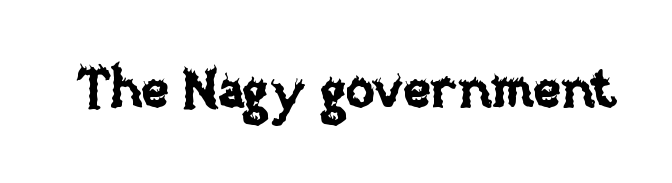
These lines are rendered in a variable-pitch font. The string is rendered with underlining switched off. In terms of posture, this sample is upright. The horizontal fit of the characters is conventional and even.
